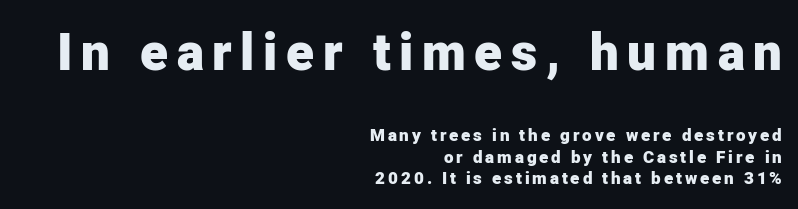
{"serif": "no", "italic": "no", "bold": "yes", "weight": "heavy", "width": "normal", "stroke_contrast": "low", "x_height": "medium", "monospaced": "no", "underline": "no", "align": "right", "line_spacing": "normal", "line_spacing_ratio": 1.29, "larger_block": "first", "size_ratio": 3.0, "glyph_px": 51}
